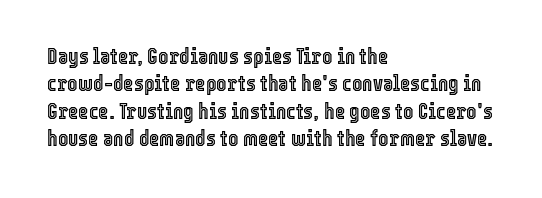
The image shows 22 px text type, upright; set left-aligned, line spacing 1.24x, normal letter spacing, not underlined.
